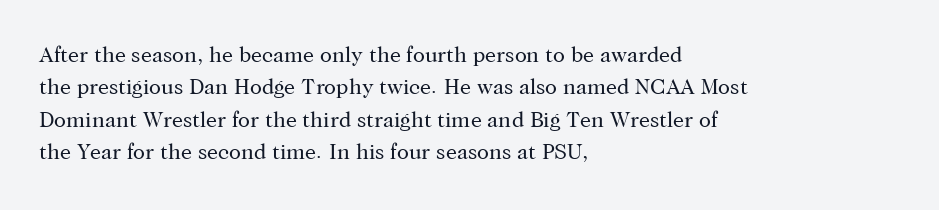
{"italic": "no", "bold": "no", "underline": "no", "align": "left", "line_spacing": "normal", "line_spacing_ratio": 1.47, "letter_spacing": "normal", "letter_spacing_em": 0.0, "glyph_px": 22}
